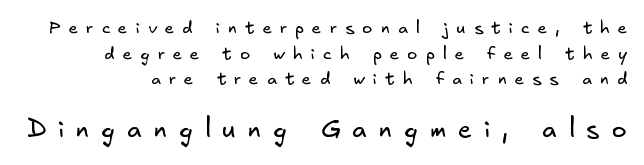
Visually, the bottom section dominates because its glyphs are scaled up. Line spacing here is normal. Weight: regular or lighter. Observe the wide spacing: letters keep a clear distance from each other.
